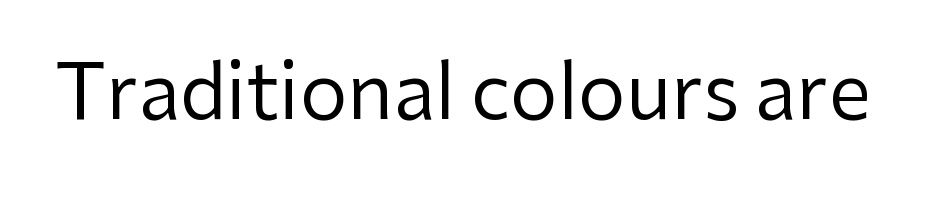
Q: Is the text bold? A: No.
Q: Is the text italic (slanted)? A: No, it is upright.
Q: Is the typeface a serif or a sans-serif typeface? A: Sans-serif.
Q: Is the text underlined? A: No.
Q: Is the spacing between letters normal or unusually wide? A: Normal.
Q: Width (condensed, normal, or wide)? A: Normal.
Q: Stroke contrast? A: Low.
Q: x-height? A: Medium.
Q: Monospaced? A: No.
